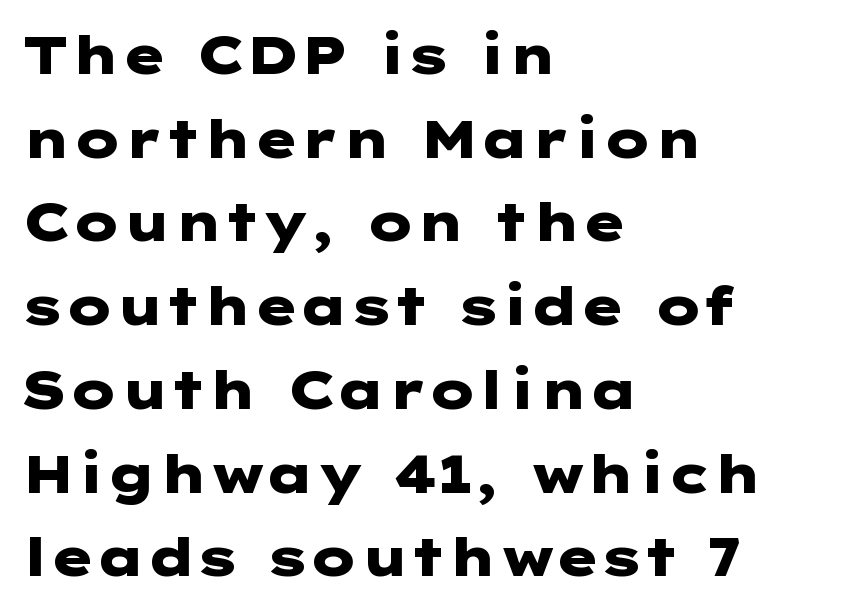
The image shows 53 px heavy, wide sans-serif type, upright; set left-aligned, normal line spacing (1.58x), normal letter spacing, not underlined; low stroke contrast and a medium x-height.
